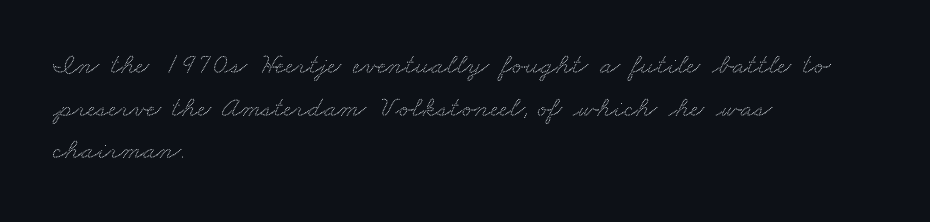
Q: Is the typeface a serif or a sans-serif typeface? A: Serif.
Q: Is the text underlined? A: No.
Q: How is the paragraph aligned? A: Left-aligned.
Q: Is the spacing between letters normal or unusually wide? A: Normal.
Q: Is the spacing between lines tight, normal or loose? A: Normal.
Q: Width (condensed, normal, or wide)? A: Wide.
Q: Stroke contrast? A: Medium.
Q: x-height? A: Small.
Q: Monospaced? A: No.
